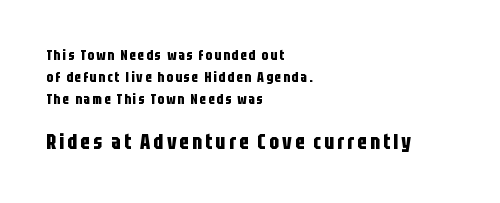
Q: Is the text bold? A: Yes.
Q: Is the text italic (slanted)? A: No, it is upright.
Q: Is the text underlined? A: No.
Q: How is the paragraph aligned? A: Left-aligned.
Q: Is the spacing between lines tight, normal or loose? A: Normal.
Q: Which block of text is set in a larger size, the first (top) or the second (bottom)? A: The second (bottom) one.
